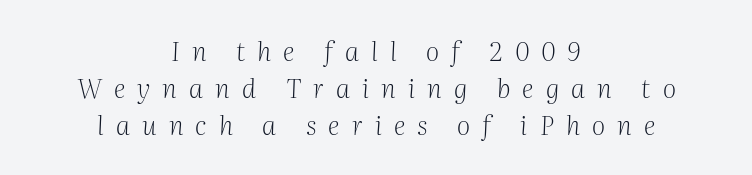
Q: Is the text bold? A: No.
Q: Is the text italic (slanted)? A: Yes, it leans right by about 2 degrees.
Q: Is the text underlined? A: No.
Q: How is the paragraph aligned? A: Centered.
Q: Is the spacing between letters normal or unusually wide? A: Unusually wide.
Q: Is the spacing between lines tight, normal or loose? A: Normal.
